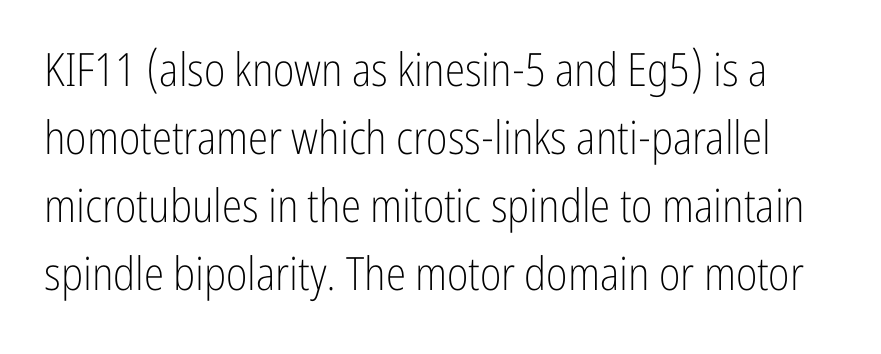
The image shows 46 px light, condensed sans-serif type, upright; set normal line spacing (1.48x), normal letter spacing, not underlined; low stroke contrast and a medium x-height.
